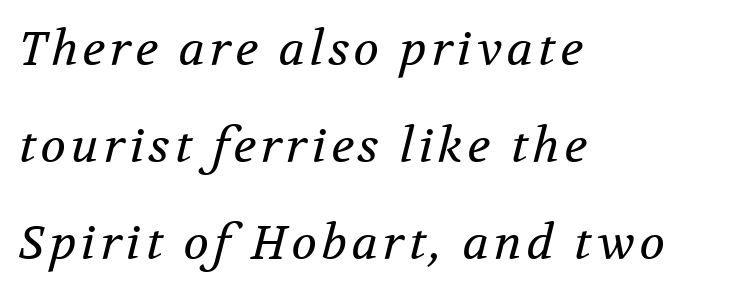
The image shows 47 px regular-weight serif type, italic (leaning right); set left-aligned, loose line spacing (2.06x), not underlined; medium stroke contrast and a medium x-height.
